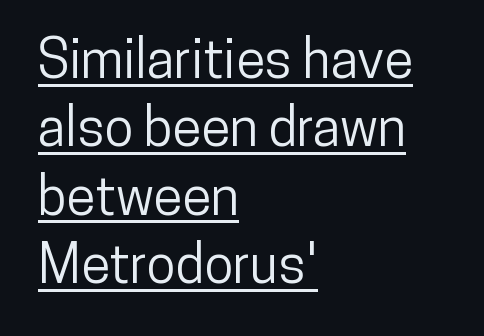
Q: Is the text italic (slanted)? A: No, it is upright.
Q: Is the typeface a serif or a sans-serif typeface? A: Sans-serif.
Q: Is the text underlined? A: Yes.
Q: How is the paragraph aligned? A: Left-aligned.
Q: Is the spacing between letters normal or unusually wide? A: Normal.
Q: Is the spacing between lines tight, normal or loose? A: Normal.
Q: Width (condensed, normal, or wide)? A: Condensed.
Q: Stroke contrast? A: Low.
Q: x-height? A: Medium.
Q: Monospaced? A: No.
